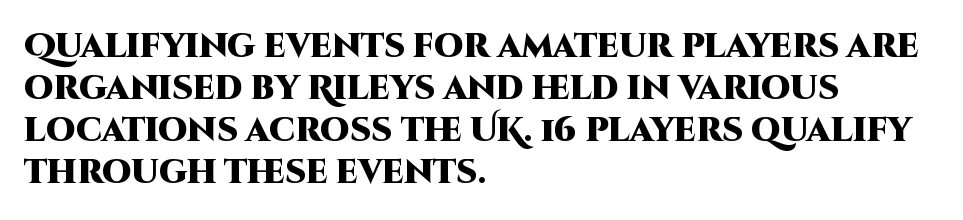
The image shows 33 px heavy sans-serif type, upright; set left-aligned, normal line spacing (1.27x), normal letter spacing, not underlined; high stroke contrast and a large x-height.
